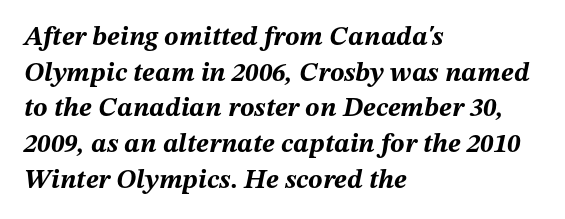
Compared with ordinary roman type, these characters are visibly tilted. Vertically, the passage feels balanced, rows spaced as you'd expect. If you drew a ruler down the left edge, every line would touch it. Typographic density is high because the face is bold. The specimen omits any rule beneath the text block's lines.
